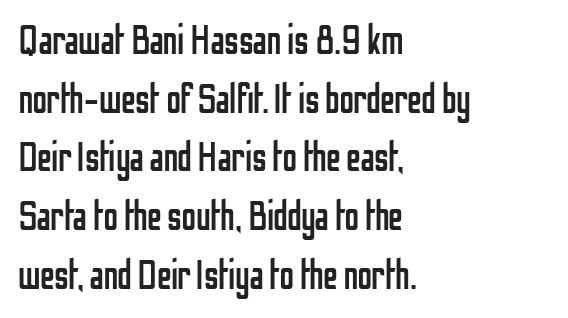
{"serif": "no", "italic": "no", "bold": "no", "weight": "regular", "width": "condensed", "stroke_contrast": "low", "x_height": "medium", "monospaced": "no", "underline": "no", "align": "left", "line_spacing": "normal", "line_spacing_ratio": 1.43, "letter_spacing": "normal", "letter_spacing_em": 0.0, "glyph_px": 41}
